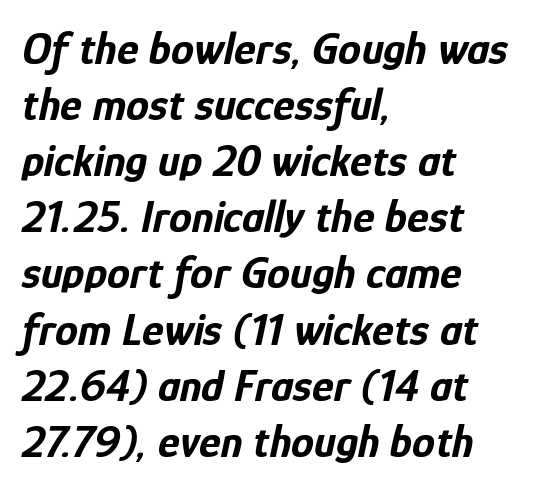
The image shows 46 px bold, condensed type, italic (leaning right); set left-aligned, line spacing 1.22x, normal letter spacing, not underlined; low stroke contrast and a medium x-height.
